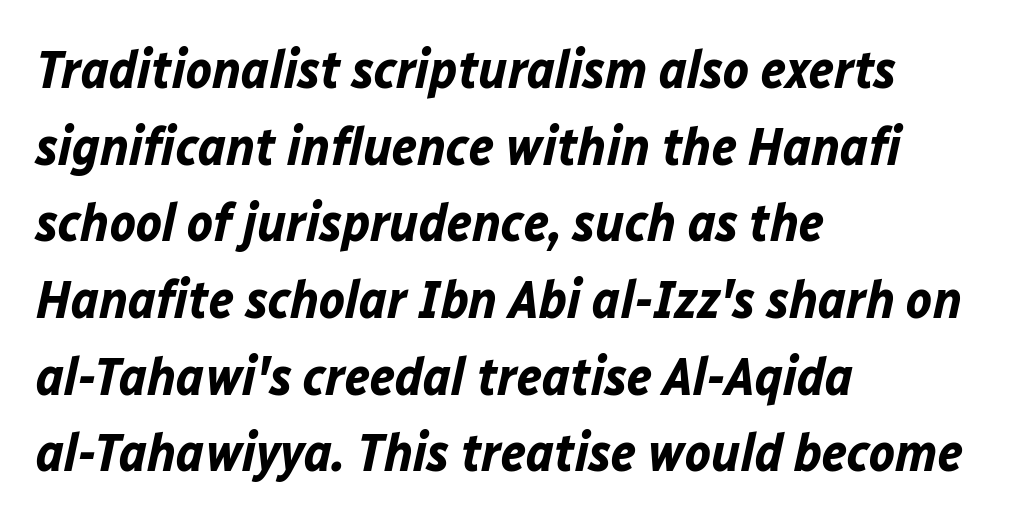
The image shows 54 px bold type, italic (leaning right); set left-aligned, normal line spacing (1.42x), normal letter spacing, not underlined; low stroke contrast and a medium x-height.
